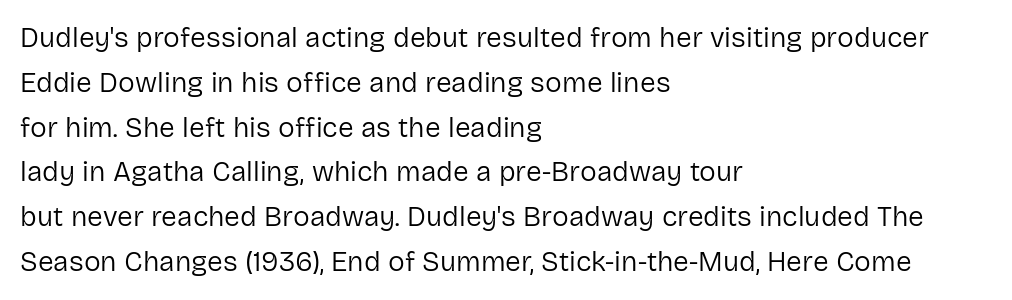
Q: Is the text bold? A: No.
Q: Is the text italic (slanted)? A: No, it is upright.
Q: Is the typeface a serif or a sans-serif typeface? A: Sans-serif.
Q: Is the text underlined? A: No.
Q: How is the paragraph aligned? A: Left-aligned.
Q: Is the spacing between letters normal or unusually wide? A: Normal.
Q: Is the spacing between lines tight, normal or loose? A: Normal.
Q: Width (condensed, normal, or wide)? A: Normal.
Q: Stroke contrast? A: Low.
Q: x-height? A: Medium.
Q: Monospaced? A: No.
